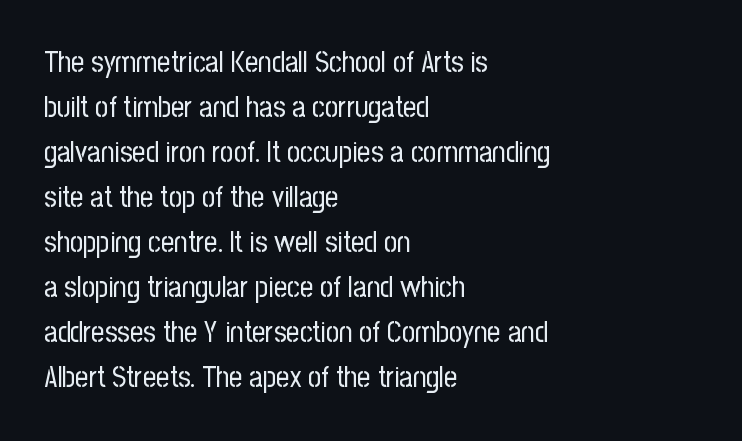
Q: Is the text bold? A: No.
Q: Is the text italic (slanted)? A: No, it is upright.
Q: Is the typeface a serif or a sans-serif typeface? A: Sans-serif.
Q: Is the text underlined? A: No.
Q: How is the paragraph aligned? A: Left-aligned.
Q: Is the spacing between letters normal or unusually wide? A: Normal.
Q: Is the spacing between lines tight, normal or loose? A: Normal.
Q: Width (condensed, normal, or wide)? A: Condensed.
Q: Stroke contrast? A: Low.
Q: x-height? A: Medium.
Q: Monospaced? A: No.
